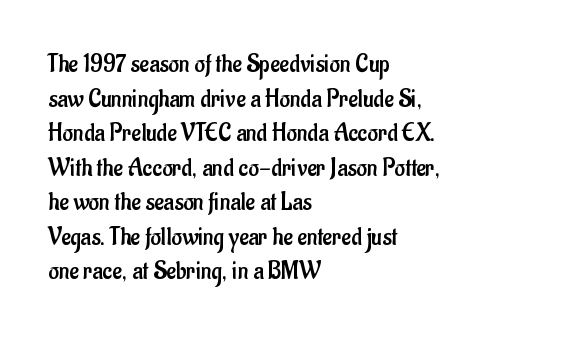
{"italic": "no", "bold": "no", "underline": "no", "align": "left", "line_spacing": "normal", "line_spacing_ratio": 1.33, "letter_spacing": "normal", "letter_spacing_em": 0.0, "glyph_px": 26}
